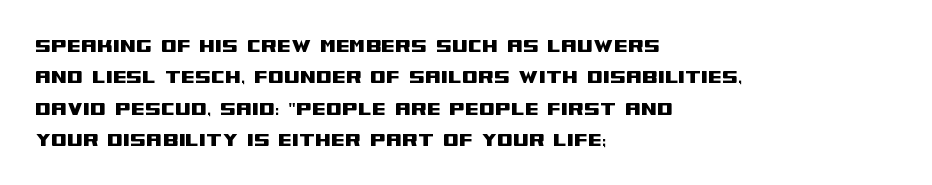
{"italic": "no", "underline": "no", "align": "left", "line_spacing": "normal", "line_spacing_ratio": 1.36, "letter_spacing": "normal", "letter_spacing_em": 0.0, "glyph_px": 23}
